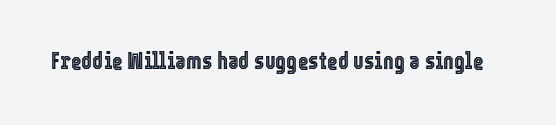
The image shows 23 px text type, upright; set normal letter spacing, not underlined.
